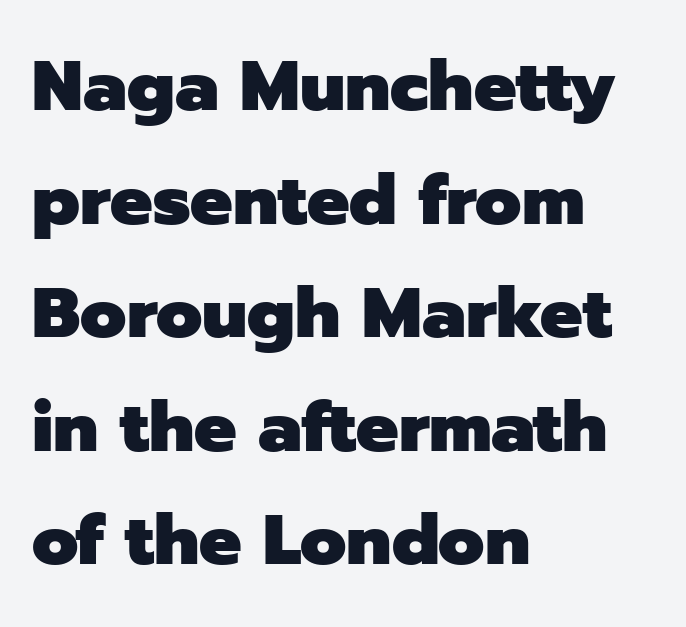
{"serif": "no", "italic": "no", "bold": "yes", "weight": "heavy", "width": "normal", "stroke_contrast": "low", "x_height": "medium", "monospaced": "no", "underline": "no", "align": "left", "line_spacing": "normal", "line_spacing_ratio": 1.6, "letter_spacing": "normal", "letter_spacing_em": 0.0, "glyph_px": 71}
